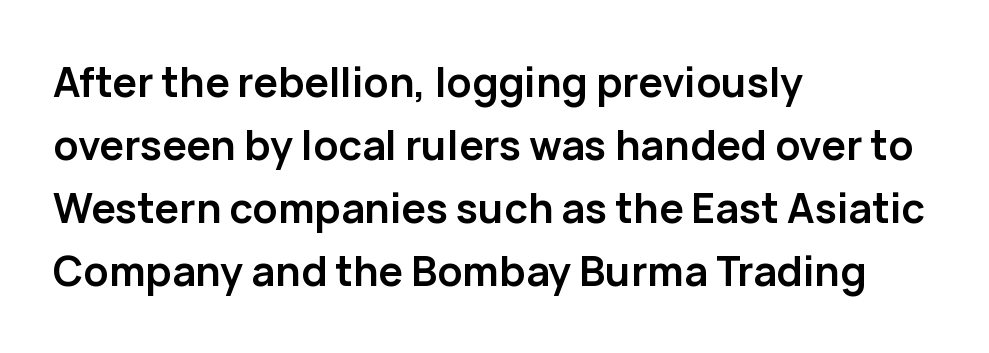
The text block is weighted toward the left margin, trailing off unevenly rightward. Posture: vertical. Is this a fixed-width face? No — the glyphs have proportional, varying widths. The letters sit at their default tracking, neither squeezed nor spread. Check under the words: just untouched page. Each new line begins a customary step beneath the previous one.
